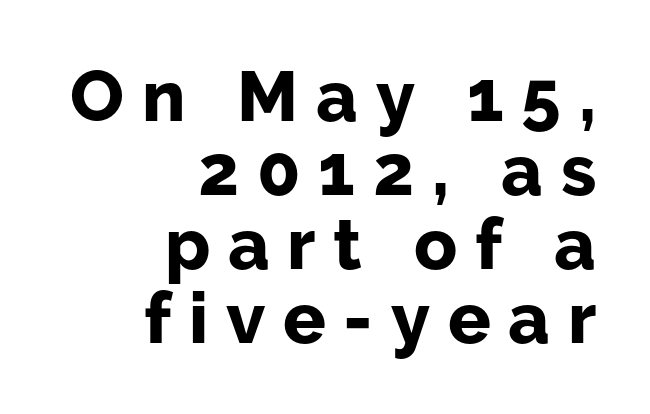
The image shows 71 px bold sans-serif type, upright; set right-aligned, tight line spacing (1.04x), unusually wide letter spacing (+0.25 em), not underlined; low stroke contrast and a medium x-height.
